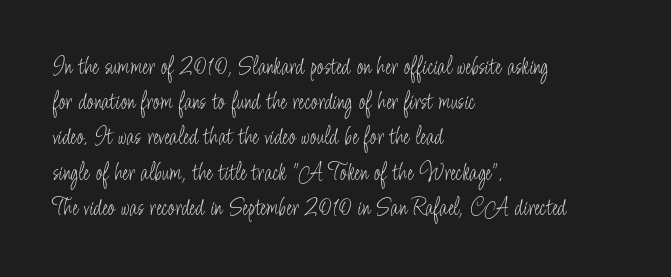
The image shows 25 px text type; set left-aligned, normal line spacing (1.41x), normal letter spacing, not underlined.
